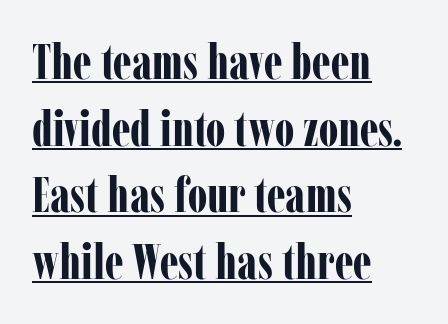
Q: Is the text bold? A: Yes.
Q: Is the text italic (slanted)? A: No, it is upright.
Q: Is the typeface a serif or a sans-serif typeface? A: Serif.
Q: Is the text underlined? A: Yes.
Q: How is the paragraph aligned? A: Left-aligned.
Q: Is the spacing between letters normal or unusually wide? A: Normal.
Q: Is the spacing between lines tight, normal or loose? A: Normal.
Q: Width (condensed, normal, or wide)? A: Condensed.
Q: Stroke contrast? A: Low.
Q: x-height? A: Medium.
Q: Monospaced? A: No.
